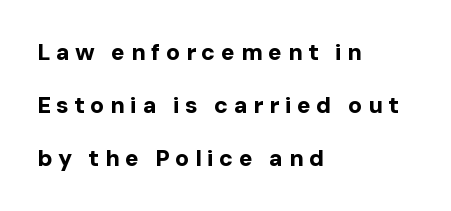
{"italic": "no", "bold": "yes", "underline": "no", "align": "left", "line_spacing": "loose", "line_spacing_ratio": 2.3, "letter_spacing": "wide", "letter_spacing_em": 0.24, "glyph_px": 23}
